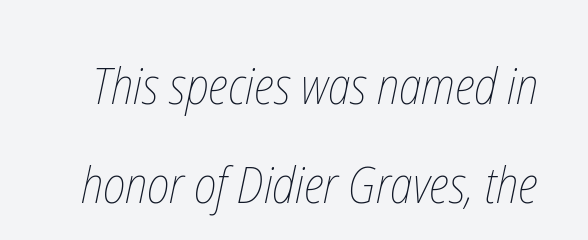
The image shows 50 px thin, condensed type; set loose line spacing (1.99x), normal letter spacing, not underlined; low stroke contrast and a medium x-height.
